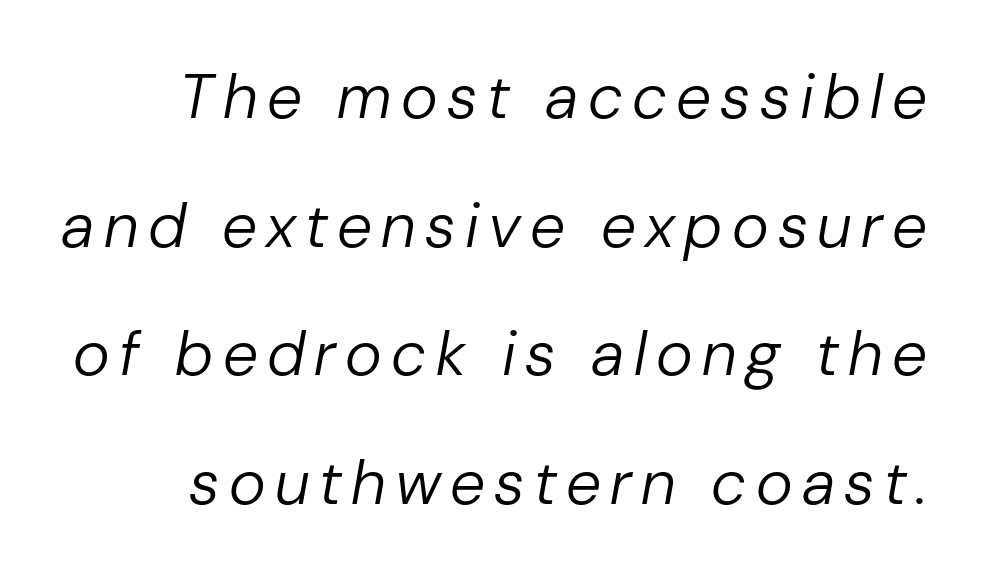
{"italic": "yes", "lean": "right", "slant_degrees": 10, "bold": "no", "weight": "regular", "width": "normal", "stroke_contrast": "low", "x_height": "medium", "monospaced": "no", "underline": "no", "line_spacing": "loose", "line_spacing_ratio": 2.04, "glyph_px": 63}
